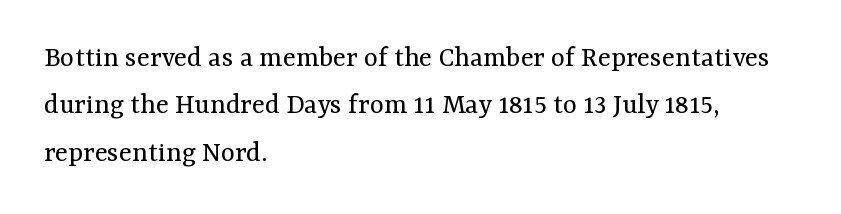
These lines are rendered in a variable-pitch font. These lines sit exactly where default settings would place them. Compared with typical body copy, the letter spacing here is the same. These lines stack with their left ends in a neat column.
